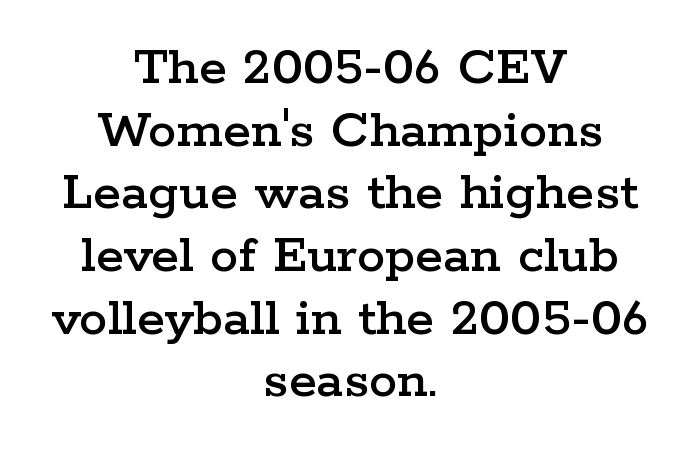
Q: Is the text italic (slanted)? A: No, it is upright.
Q: Is the typeface a serif or a sans-serif typeface? A: Serif.
Q: Is the text underlined? A: No.
Q: How is the paragraph aligned? A: Centered.
Q: Is the spacing between letters normal or unusually wide? A: Normal.
Q: Is the spacing between lines tight, normal or loose? A: Tight.
Q: Width (condensed, normal, or wide)? A: Wide.
Q: Stroke contrast? A: Low.
Q: x-height? A: Medium.
Q: Monospaced? A: No.
